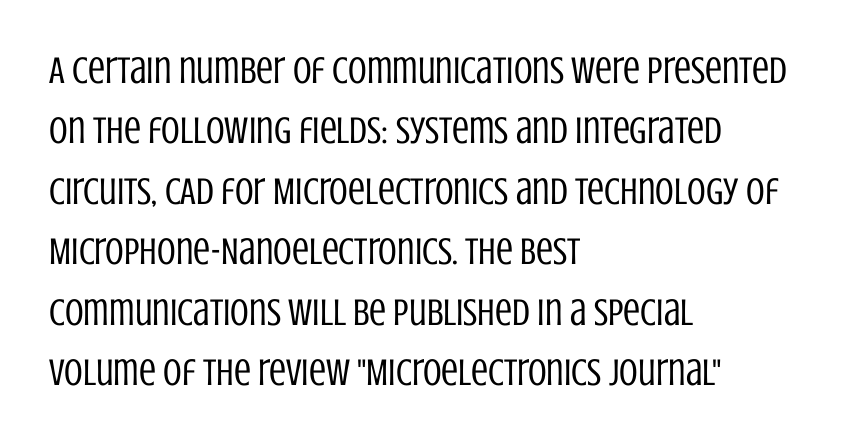
{"serif": "no", "italic": "no", "bold": "no", "weight": "regular", "width": "condensed", "stroke_contrast": "low", "x_height": "large", "monospaced": "no", "underline": "no", "align": "left", "line_spacing": "normal", "line_spacing_ratio": 1.59, "letter_spacing": "normal", "letter_spacing_em": 0.0, "glyph_px": 38}
